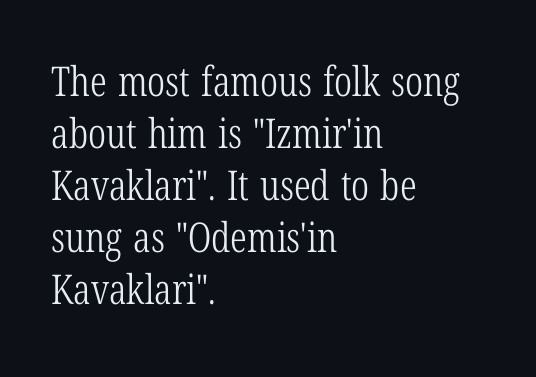
{"serif": "yes", "italic": "no", "bold": "no", "weight": "light", "width": "condensed", "stroke_contrast": "low", "x_height": "medium", "monospaced": "no", "underline": "no", "align": "left", "line_spacing": "normal", "line_spacing_ratio": 1.27, "letter_spacing": "normal", "letter_spacing_em": 0.0, "glyph_px": 41}
